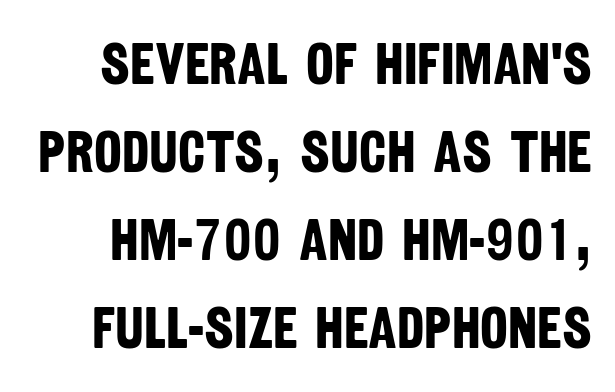
The image shows 59 px bold, condensed sans-serif type; set normal line spacing (1.49x), normal letter spacing, not underlined; low stroke contrast and a large x-height.
